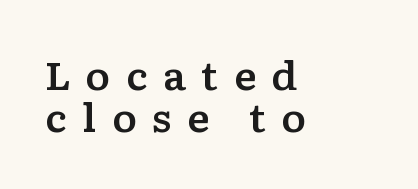
The image shows 38 px wide serif type, upright; set left-aligned, tight line spacing (1.1x), unusually wide letter spacing (+0.39 em), not underlined; low stroke contrast and a medium x-height.
